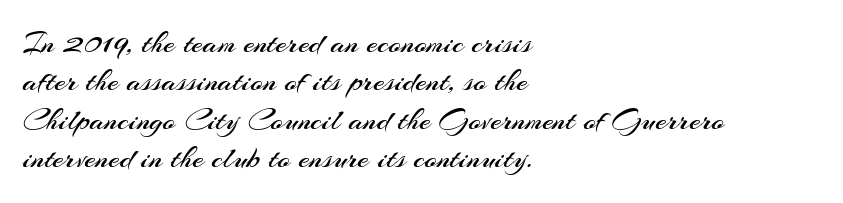
The tracking reads as untouched default to a designer's eye. In CSS terms this would be text-align: left. No feet cap the strokes, marking this as sans-serif type. The strokes carry an ordinary text weight at most. Each row of text sits above clean, open space.
